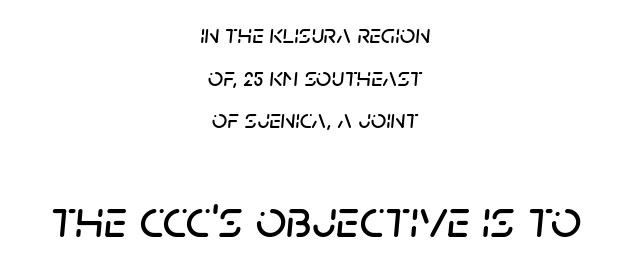
The image shows 54 px text type, italic (leaning right); set centered, normal line spacing (1.58x), normal letter spacing, not underlined; the second (bottom) block is 2.0x larger; low stroke contrast and a large x-height.
